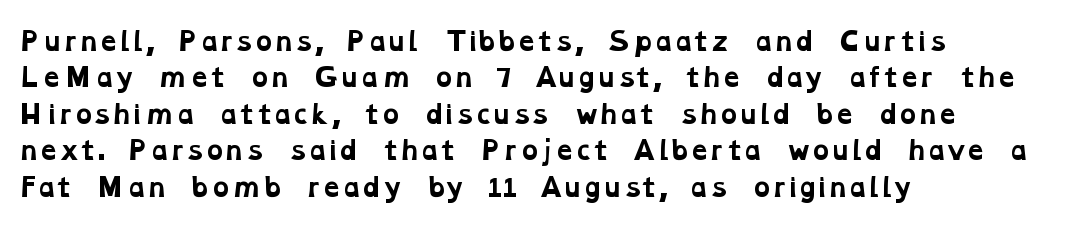
Q: Is the text bold? A: Yes.
Q: Is the text underlined? A: No.
Q: How is the paragraph aligned? A: Left-aligned.
Q: Is the spacing between letters normal or unusually wide? A: Normal.
Q: Is the spacing between lines tight, normal or loose? A: Normal.
